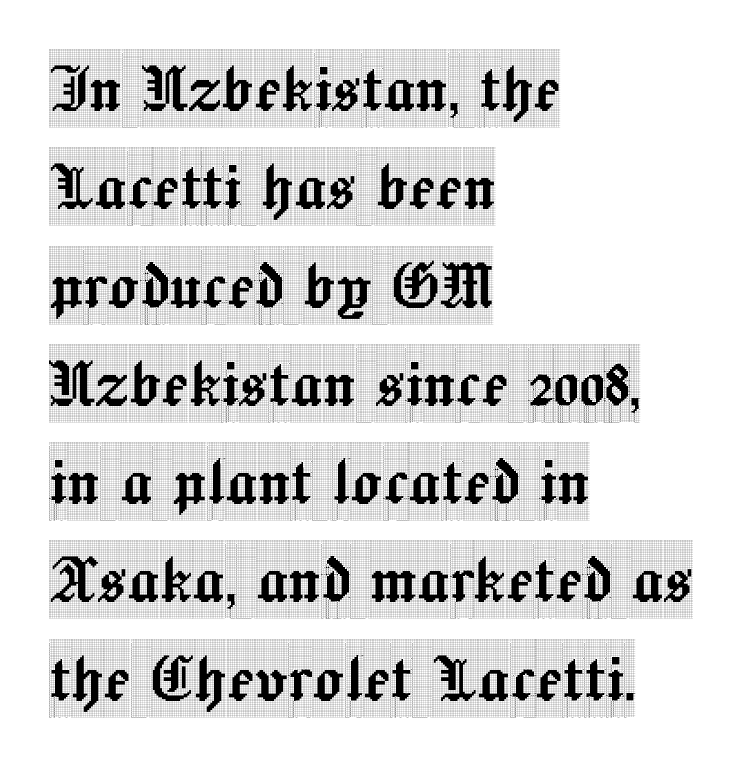
The image shows 78 px condensed serif type, upright; set left-aligned, normal line spacing (1.26x), normal letter spacing, not underlined; a large x-height.
